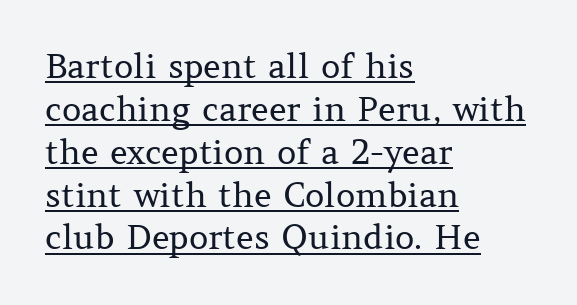
{"serif": "yes", "italic": "no", "bold": "no", "weight": "regular", "width": "normal", "stroke_contrast": "medium", "x_height": "medium", "monospaced": "no", "underline": "yes", "align": "left", "line_spacing": "normal", "line_spacing_ratio": 1.26, "letter_spacing": "normal", "letter_spacing_em": 0.0, "glyph_px": 34}
